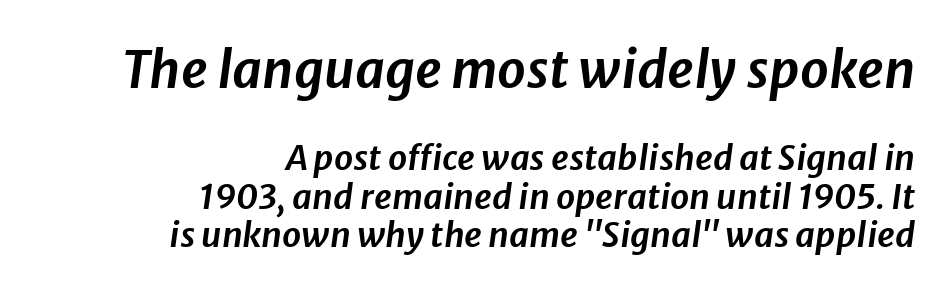
Observe the lean: these are italic letterforms. Note the varied advance widths — an 'i' is clearly narrower than an 'm'. How are the letters spaced? Ordinarily, with no added tracking. No word sits above an underline.
